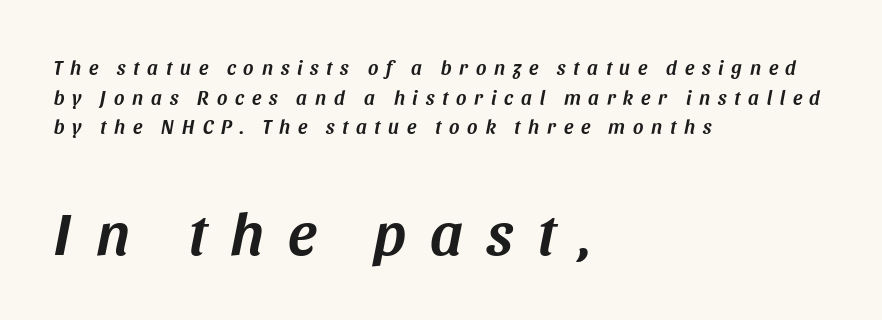
Q: Is the text italic (slanted)? A: Yes, it leans right by about 11 degrees.
Q: Is the text underlined? A: No.
Q: How is the paragraph aligned? A: Left-aligned.
Q: Is the spacing between letters normal or unusually wide? A: Unusually wide.
Q: Is the spacing between lines tight, normal or loose? A: Normal.
Q: Which block of text is set in a larger size, the first (top) or the second (bottom)? A: The second (bottom) one.
Q: Width (condensed, normal, or wide)? A: Normal.
Q: Stroke contrast? A: Medium.
Q: x-height? A: Large.
Q: Monospaced? A: No.
